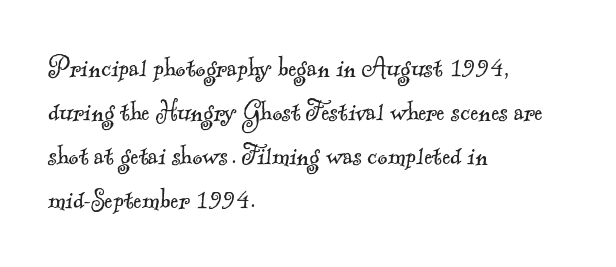
{"serif": "yes", "bold": "no", "weight": "light", "width": "normal", "x_height": "small", "monospaced": "no", "underline": "no", "align": "left", "line_spacing": "normal", "line_spacing_ratio": 1.42, "letter_spacing": "normal", "letter_spacing_em": 0.0, "glyph_px": 31}
